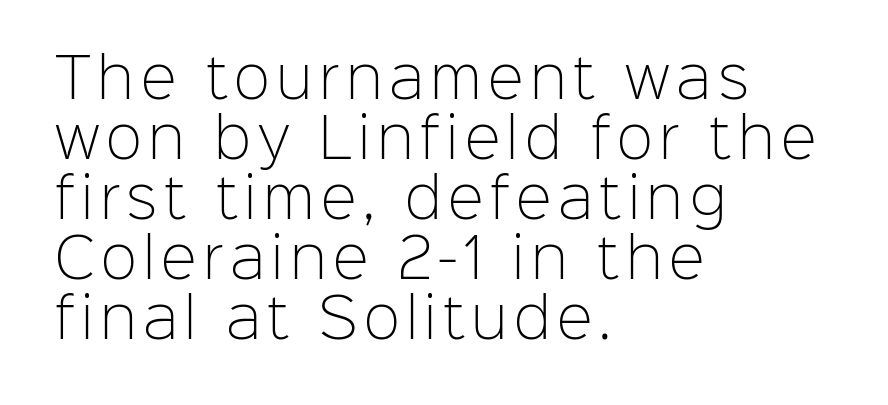
On a weight scale, this lands at 450 or below. A bare baseline throughout the passage. No feet cap the strokes, marking this as sans-serif type. The lines are quadded left.
